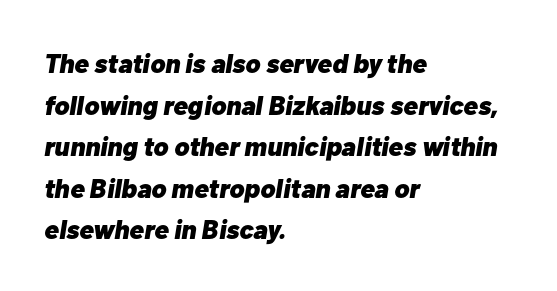
{"italic": "yes", "lean": "right", "slant_degrees": 10, "bold": "yes", "underline": "no", "align": "left", "line_spacing": "normal", "line_spacing_ratio": 1.54, "letter_spacing": "normal", "letter_spacing_em": 0.0, "glyph_px": 27}
